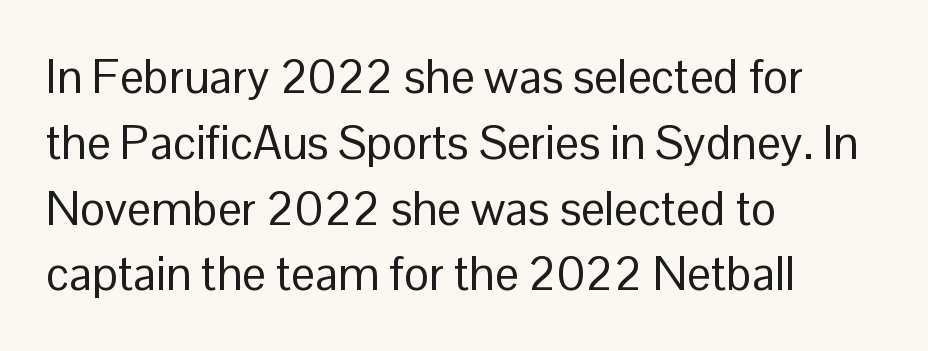
{"serif": "no", "italic": "no", "bold": "no", "weight": "regular", "width": "normal", "stroke_contrast": "low", "x_height": "medium", "monospaced": "no", "underline": "no", "align": "left", "line_spacing": "normal", "line_spacing_ratio": 1.4, "letter_spacing": "normal", "letter_spacing_em": 0.0, "glyph_px": 47}
